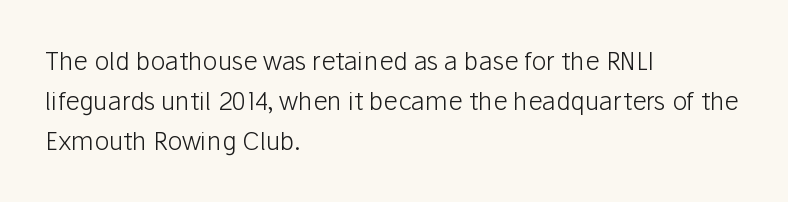
The area under the type is left untouched. A typesetter would mark this as roman, not italic. What's the leading like? Ordinary, nothing unusual. A typesetter would call this zero additional tracking. Which margin do the lines hug? The left one — the right edge is uneven. The cut favours lightness, reaching ordinary text weight at its darkest.
